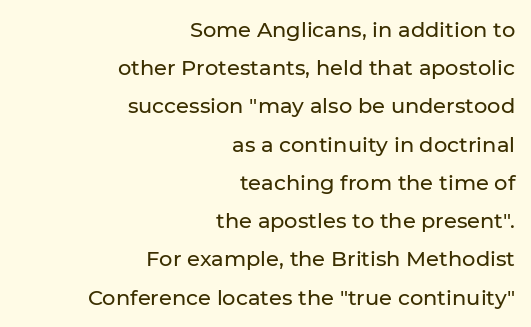
{"italic": "no", "underline": "no", "align": "right", "line_spacing_ratio": 1.82, "letter_spacing": "normal", "letter_spacing_em": 0.0, "glyph_px": 21}
